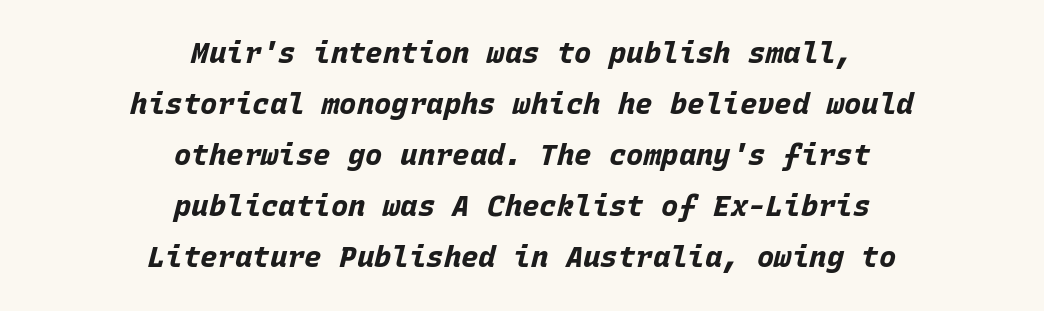
The image shows 29 px bold type, italic (leaning right), monospaced; set centered, line spacing 1.76x, normal letter spacing, not underlined; low stroke contrast and a large x-height.
